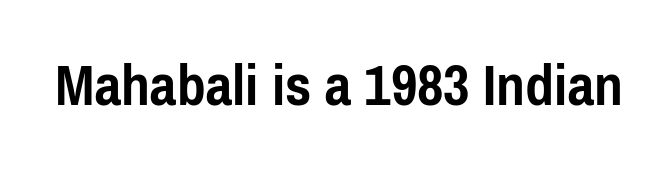
{"serif": "no", "italic": "no", "bold": "yes", "weight": "semibold", "width": "condensed", "stroke_contrast": "low", "x_height": "medium", "monospaced": "no", "underline": "no", "letter_spacing": "normal", "letter_spacing_em": 0.0, "glyph_px": 63}
